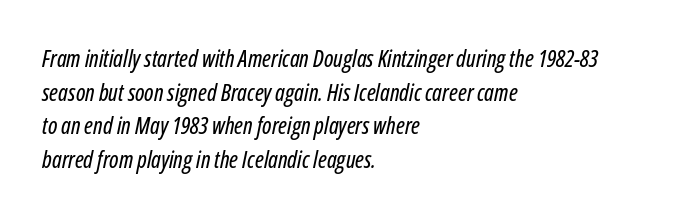
Horizontally, the lines are justified to the leading edge only. Whoever set this chose a conventional vertical rhythm. Inter-character spacing is left at the font's built-in metrics. Nobody drew a line under any word here. Yep, that's italic — everything's leaning.
